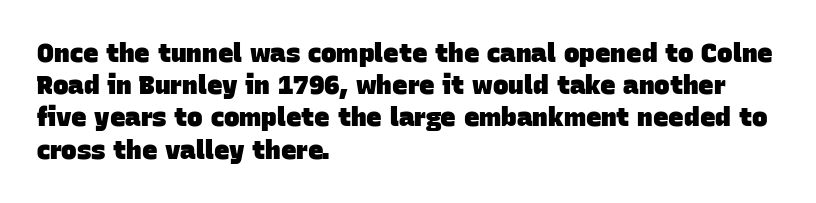
Q: Is the text bold? A: Yes.
Q: Is the text underlined? A: No.
Q: How is the paragraph aligned? A: Left-aligned.
Q: Is the spacing between letters normal or unusually wide? A: Normal.
